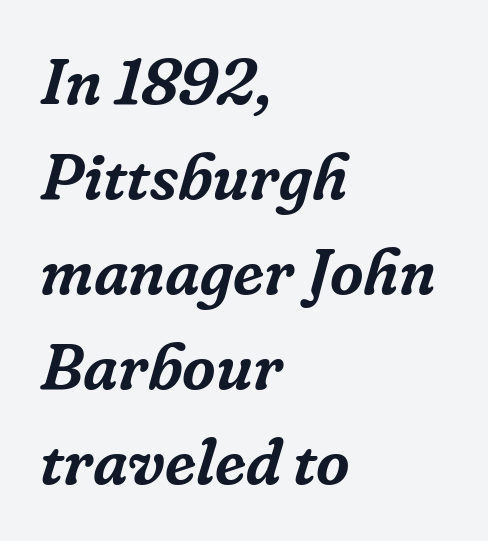
Standard letterfit; no display-style spreading of the glyphs. The lettering tilts uniformly, giving the passage an italic look. The words here are not underlined. Note the varied advance widths — an 'i' is clearly narrower than an 'm'. Yep, those are serifs on the letters. Every row of glyphs begins at an identical x-position on the left.
